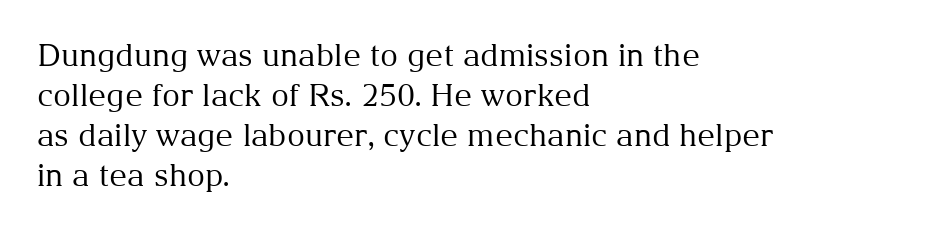
Q: Is the text bold? A: No.
Q: Is the text italic (slanted)? A: No, it is upright.
Q: Is the typeface a serif or a sans-serif typeface? A: Serif.
Q: Is the text underlined? A: No.
Q: How is the paragraph aligned? A: Left-aligned.
Q: Is the spacing between letters normal or unusually wide? A: Normal.
Q: Is the spacing between lines tight, normal or loose? A: Normal.
Q: Width (condensed, normal, or wide)? A: Normal.
Q: Stroke contrast? A: Medium.
Q: x-height? A: Medium.
Q: Monospaced? A: No.
